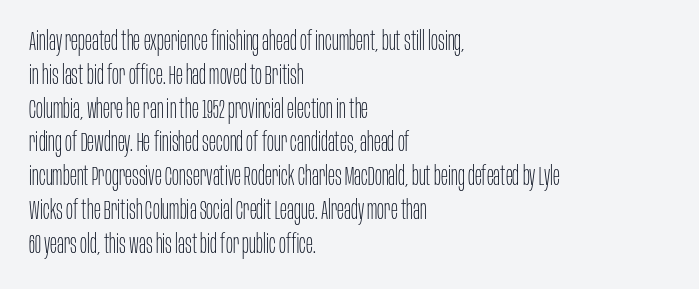
The image shows 26 px text type, upright; set left-aligned, normal line spacing (1.3x), normal letter spacing, not underlined.
